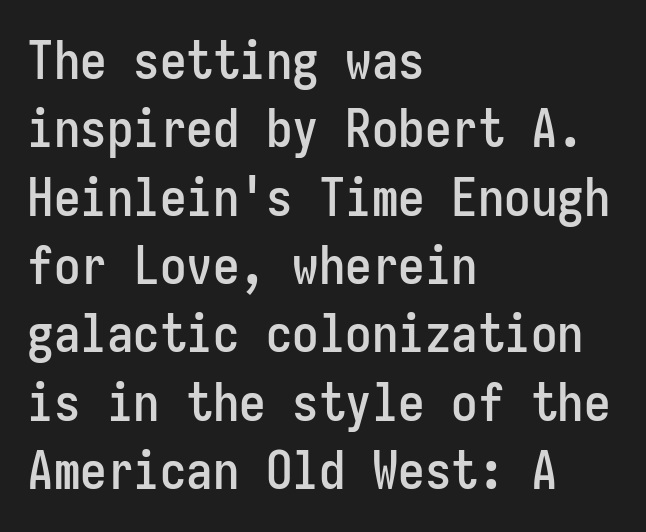
The image shows 53 px condensed sans-serif type, upright, monospaced; set left-aligned, normal line spacing (1.29x), normal letter spacing, not underlined; low stroke contrast and a medium x-height.
